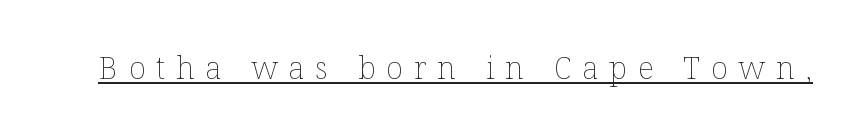
The image shows 31 px thin type, upright; set unusually wide letter spacing (+0.35 em), underlined; low stroke contrast and a medium x-height.
